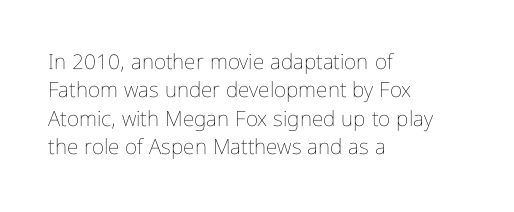
Q: Is the text bold? A: No.
Q: Is the text italic (slanted)? A: No, it is upright.
Q: Is the text underlined? A: No.
Q: How is the paragraph aligned? A: Left-aligned.
Q: Is the spacing between letters normal or unusually wide? A: Normal.
Q: Is the spacing between lines tight, normal or loose? A: Normal.
